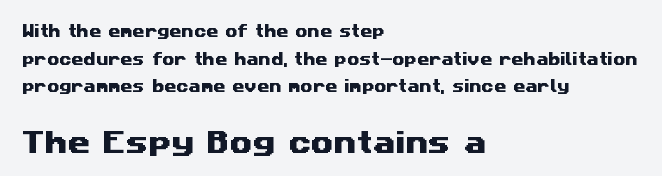
{"underline": "no", "align": "left", "line_spacing": "loose", "line_spacing_ratio": 1.97, "letter_spacing": "normal", "letter_spacing_em": 0.0, "larger_block": "second", "size_ratio": 1.86, "glyph_px": 26}
